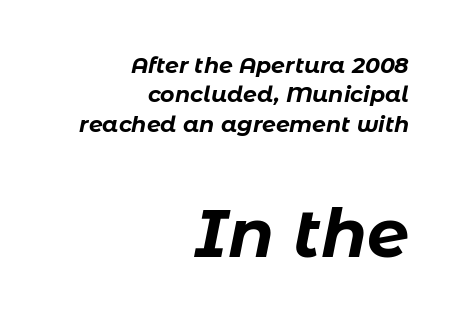
The image shows 67 px bold type, italic (leaning right); set right-aligned, normal line spacing (1.33x), normal letter spacing, not underlined; the second (bottom) block is 3.05x larger; low stroke contrast and a medium x-height.
